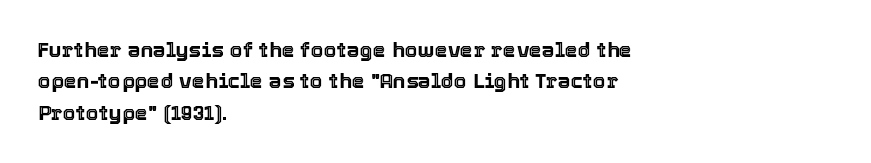
The compositor pushed each line to the left boundary. The designer left line spacing at the default. The rendering keeps characters at their native spacing. No italicization has been applied; the sample stays upright. Clear beneath every line of the passage.
